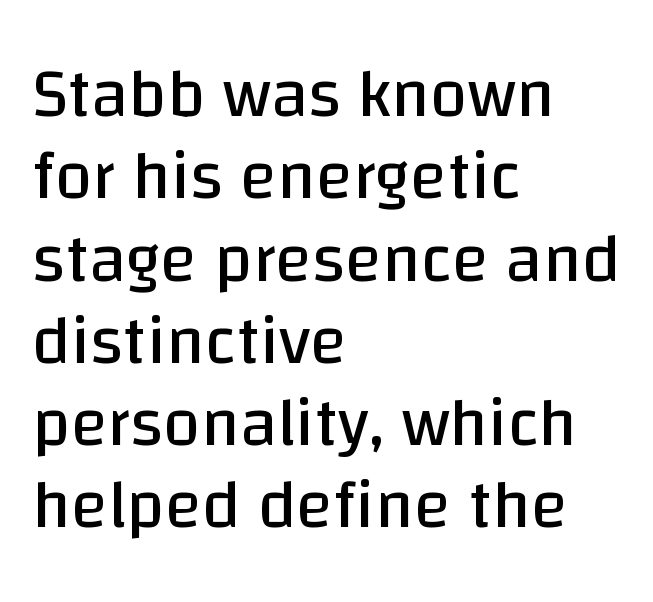
Classification — sans serif. These lines were composed using upright roman letters. The font is comparable to plain body text, perhaps lighter. Characters follow at the spacing the type designer built in.
